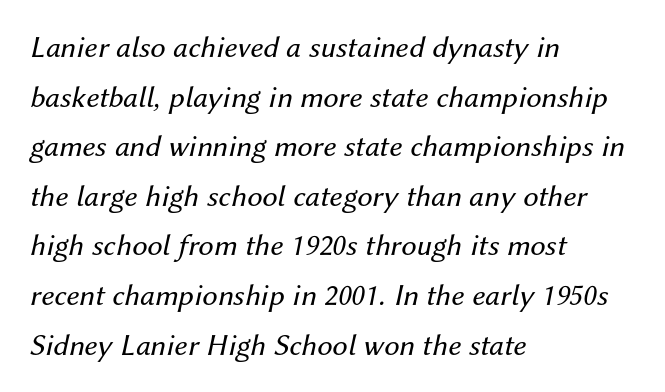
The image shows 31 px regular-weight type, italic (leaning right); set left-aligned, normal line spacing (1.6x), normal letter spacing, not underlined; medium stroke contrast and a medium x-height.
